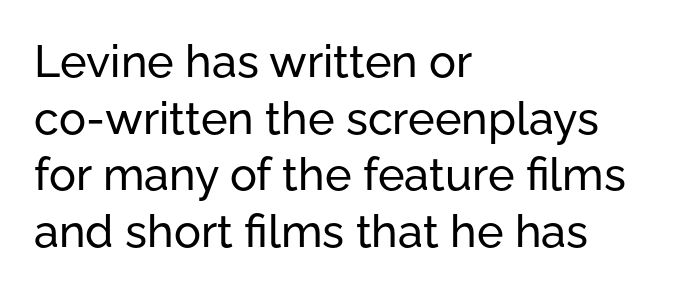
The image shows 45 px sans-serif type, upright; set left-aligned, normal line spacing (1.26x), normal letter spacing, not underlined; low stroke contrast and a medium x-height.
